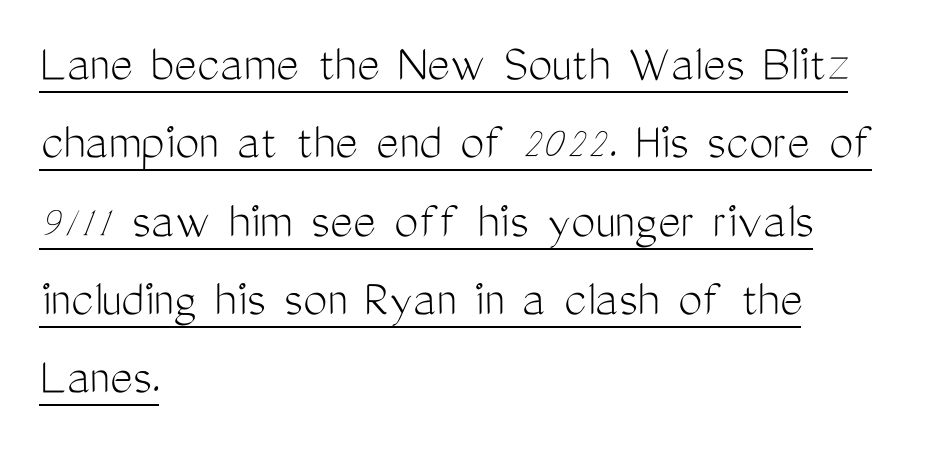
The image shows 54 px light, condensed sans-serif type, upright; set left-aligned, normal line spacing (1.45x), normal letter spacing, underlined; medium stroke contrast and a medium x-height.
